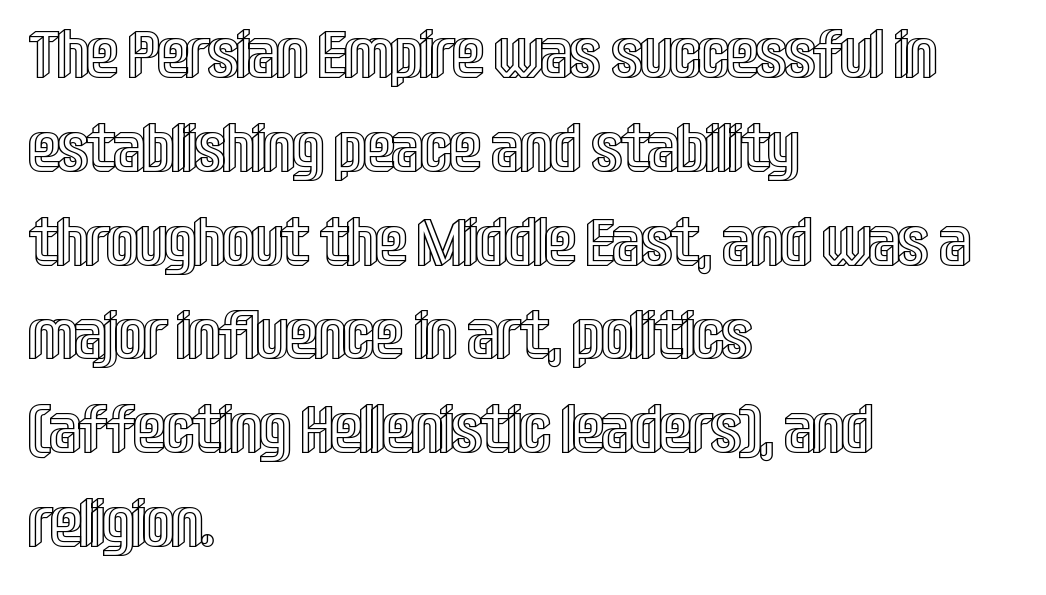
Where is the straight margin? On the left. The horizontal fit of the characters is conventional and even. Ascenders rise straight up at ninety degrees. Note the varied advance widths — an 'i' is clearly narrower than an 'm'. Underlining? Definitely not there. Baseline-to-baseline distance is the conventional proportion of letter height.
